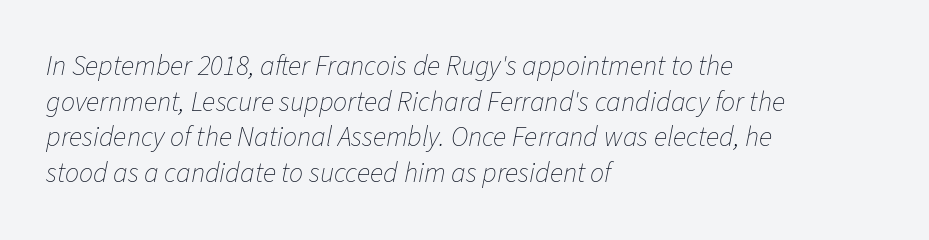
A typesetter would call this proportional, since set widths differ per character. Default kerning and tracking; the words read as compact shapes. Looking at the ascenders, they clearly lean. Vertical spacing — default.
